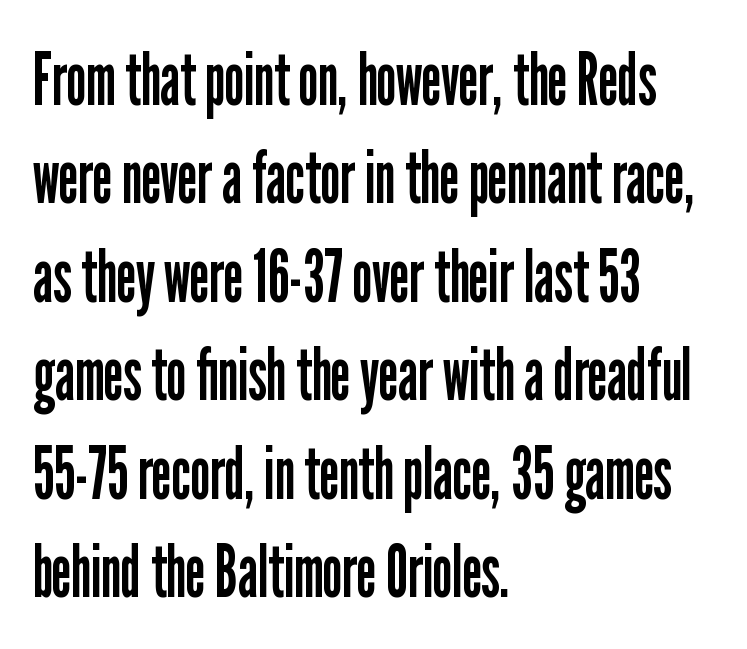
The image shows 74 px regular-weight, condensed sans-serif type, upright; set left-aligned, normal line spacing (1.33x), normal letter spacing, not underlined; low stroke contrast and a medium x-height.
